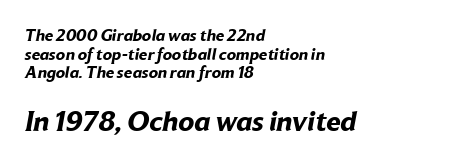
The image shows 29 px bold sans-serif type; set left-aligned, tight line spacing (1.09x), normal letter spacing, not underlined; the second (bottom) block is 1.71x larger; low stroke contrast and a medium x-height.
